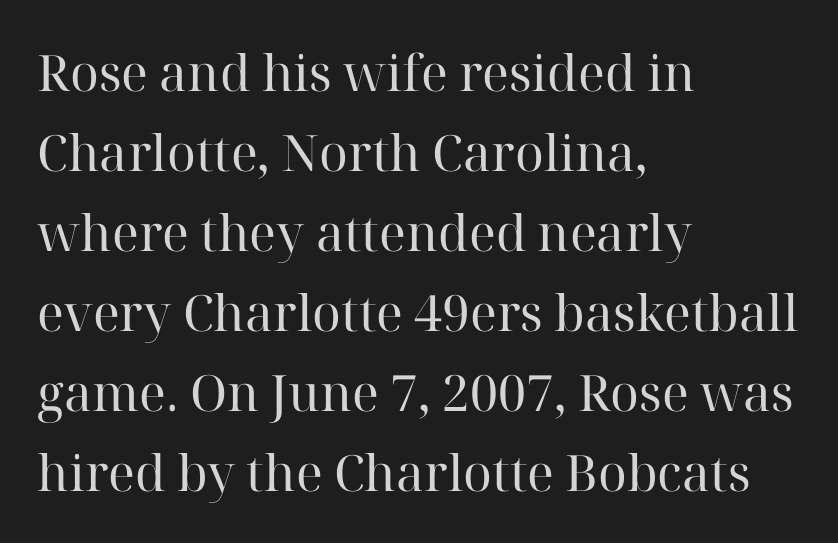
Q: Is the text bold? A: No.
Q: Is the text italic (slanted)? A: No, it is upright.
Q: Is the typeface a serif or a sans-serif typeface? A: Serif.
Q: Is the text underlined? A: No.
Q: How is the paragraph aligned? A: Left-aligned.
Q: Is the spacing between letters normal or unusually wide? A: Normal.
Q: Is the spacing between lines tight, normal or loose? A: Normal.
Q: Width (condensed, normal, or wide)? A: Normal.
Q: Stroke contrast? A: High.
Q: x-height? A: Medium.
Q: Monospaced? A: No.
